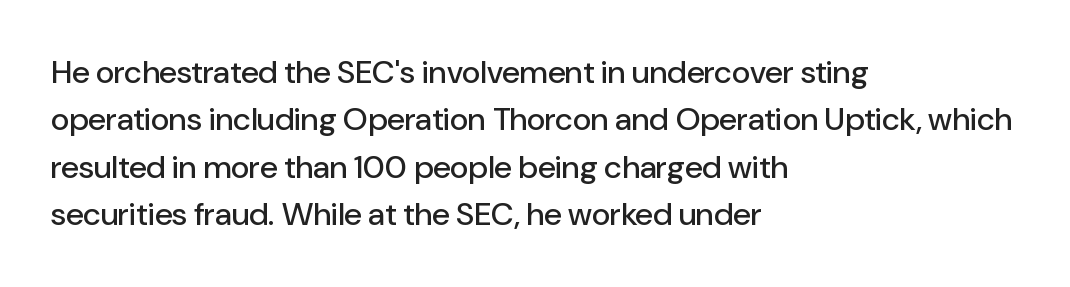
Horizontal alignment here is leftward, the default for most running prose. You could not count columns in this text — the font is proportionally spaced. Descender tails drop into unmarked territory. The letterforms sit shoulder to shoulder at normal distance.
